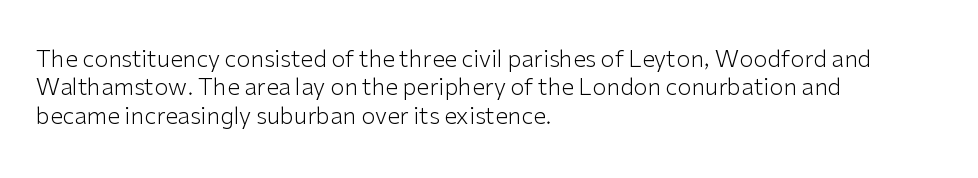
{"italic": "no", "bold": "no", "underline": "no", "align": "left", "line_spacing_ratio": 1.23, "letter_spacing": "normal", "letter_spacing_em": 0.0, "glyph_px": 23}
